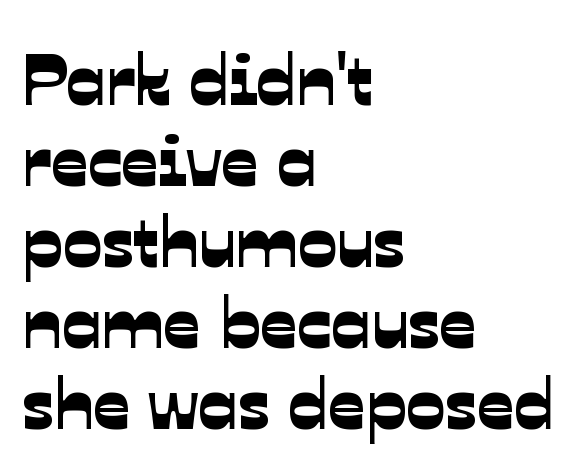
{"serif": "no", "width": "normal", "stroke_contrast": "low", "x_height": "medium", "monospaced": "no", "underline": "no", "align": "left", "line_spacing": "tight", "line_spacing_ratio": 1.11, "letter_spacing": "normal", "letter_spacing_em": 0.0, "glyph_px": 73}
